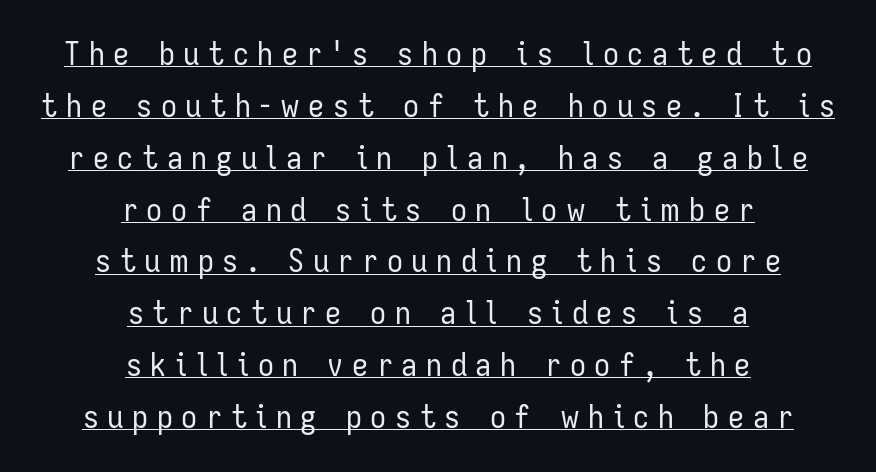
Compared with typical body copy, the letter spacing here is much looser. Character widths vary here, with narrow letters taking less room than wide ones. Does a line run under the words? Yes, clearly. Examine the stroke ends and you'll find no serifs. The passage shown is not bold in any degree.
